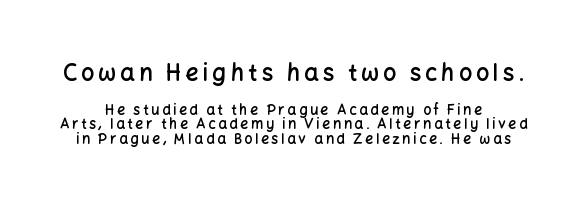
Q: Is the text bold? A: Semi-bold.
Q: Is the text italic (slanted)? A: No, it is upright.
Q: Is the text underlined? A: No.
Q: Is the spacing between lines tight, normal or loose? A: Tight.
Q: Which block of text is set in a larger size, the first (top) or the second (bottom)? A: The first (top) one.
